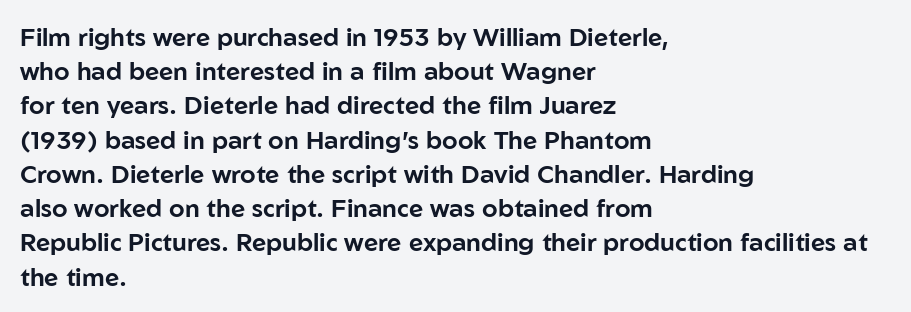
The lettering holds an erect, upright posture throughout. Nobody drew a line under any word here. This rendering uses left alignment, leaving the right contour irregular. Each new line begins a customary step beneath the previous one. Students, note that the glyphs here touch the page at normal intervals.
